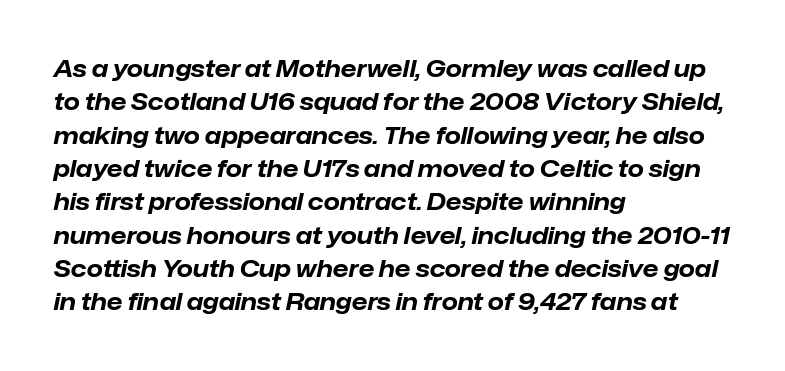
{"italic": "yes", "lean": "right", "slant_degrees": 12, "bold": "yes", "underline": "no", "align": "left", "line_spacing": "normal", "line_spacing_ratio": 1.45, "letter_spacing": "normal", "letter_spacing_em": 0.0, "glyph_px": 23}
